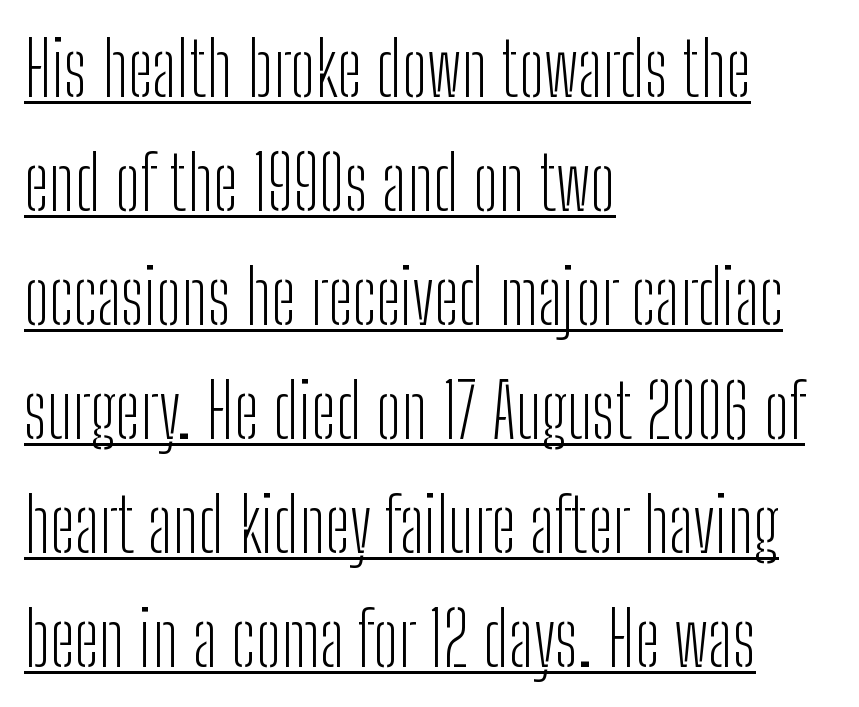
Q: Is the text bold? A: No.
Q: Is the text italic (slanted)? A: No, it is upright.
Q: Is the typeface a serif or a sans-serif typeface? A: Sans-serif.
Q: Is the text underlined? A: Yes.
Q: How is the paragraph aligned? A: Left-aligned.
Q: Is the spacing between letters normal or unusually wide? A: Normal.
Q: Is the spacing between lines tight, normal or loose? A: Normal.
Q: Width (condensed, normal, or wide)? A: Condensed.
Q: Stroke contrast? A: Low.
Q: x-height? A: Medium.
Q: Monospaced? A: No.
